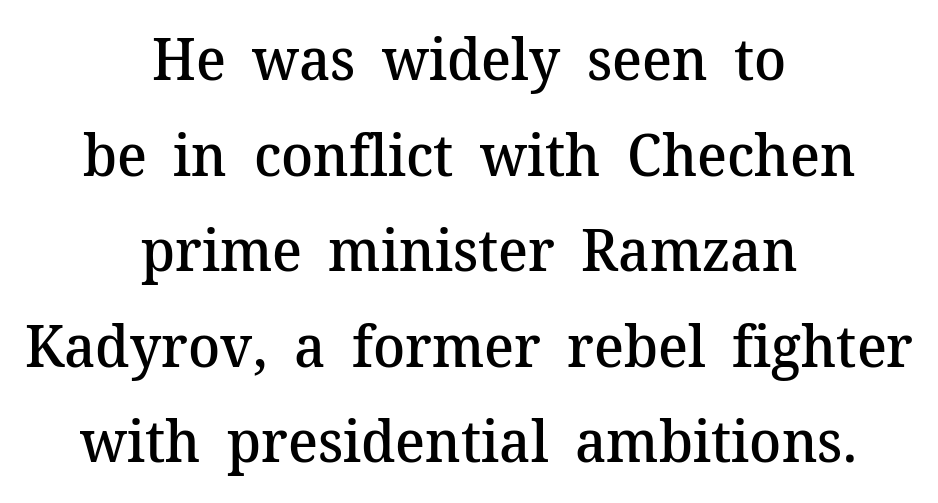
Underlining? Definitely not there. Tracking value appears to be zero — textbook default spacing. Note the varied advance widths — an 'i' is clearly narrower than an 'm'. Teacher's note: observe the equal gaps on both sides — that is centered alignment.
